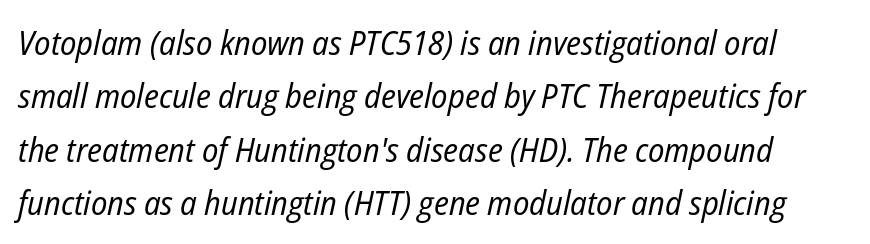
Q: Is the text bold? A: No.
Q: Is the text italic (slanted)? A: Yes, it leans right by about 12 degrees.
Q: Is the text underlined? A: No.
Q: Is the spacing between letters normal or unusually wide? A: Normal.
Q: Is the spacing between lines tight, normal or loose? A: Normal.
Q: Width (condensed, normal, or wide)? A: Condensed.
Q: Stroke contrast? A: Low.
Q: x-height? A: Medium.
Q: Monospaced? A: No.
